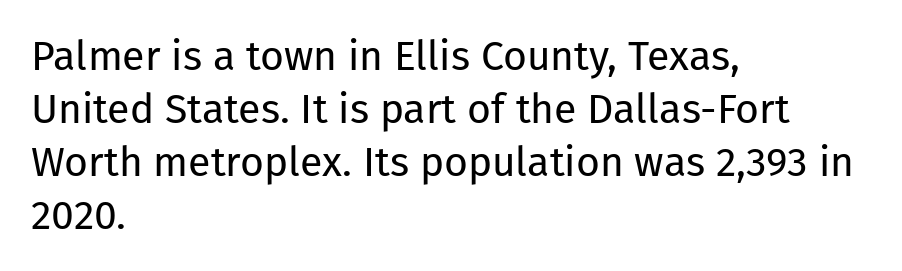
Q: Is the text bold? A: No.
Q: Is the text italic (slanted)? A: No, it is upright.
Q: Is the typeface a serif or a sans-serif typeface? A: Sans-serif.
Q: Is the text underlined? A: No.
Q: How is the paragraph aligned? A: Left-aligned.
Q: Is the spacing between letters normal or unusually wide? A: Normal.
Q: Is the spacing between lines tight, normal or loose? A: Normal.
Q: Width (condensed, normal, or wide)? A: Normal.
Q: Stroke contrast? A: Low.
Q: x-height? A: Medium.
Q: Monospaced? A: No.
